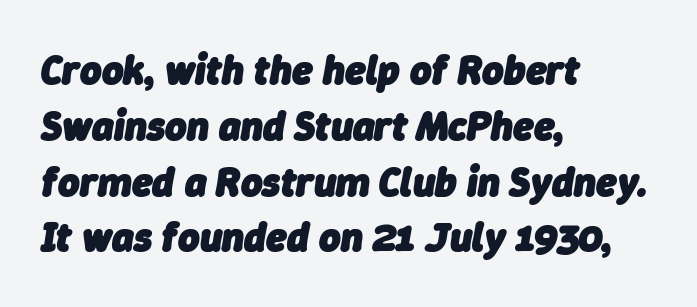
Beneath every word, the page is bare. Emphasis by weight is at full strength: bold. Which margin do the lines hug? The left one — the right edge is uneven. Look at the tracking — it's just the regular setting, nothing added. The face used here is proportionally spaced, like ordinary book or web type.
